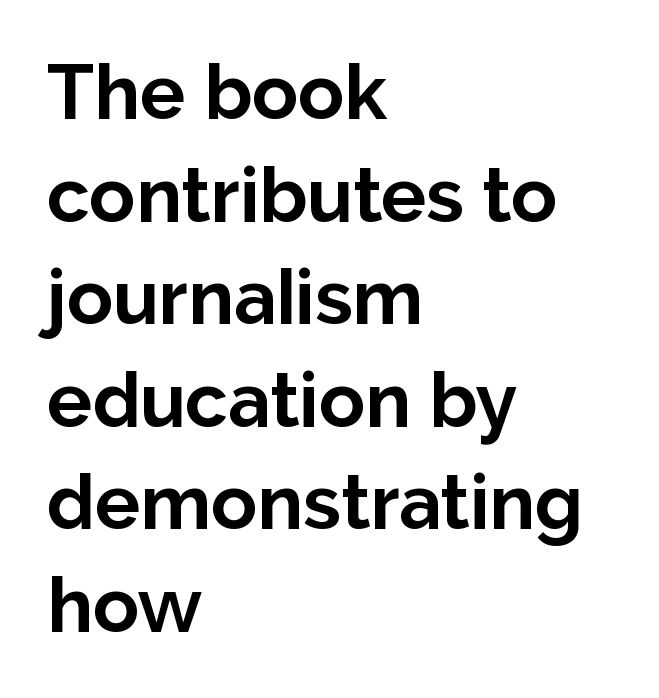
The font is running at its bold setting. Examine the stroke ends and you'll find no serifs. There is no visible air inserted between adjacent glyphs. Characters remain perfectly vertical along every line.
